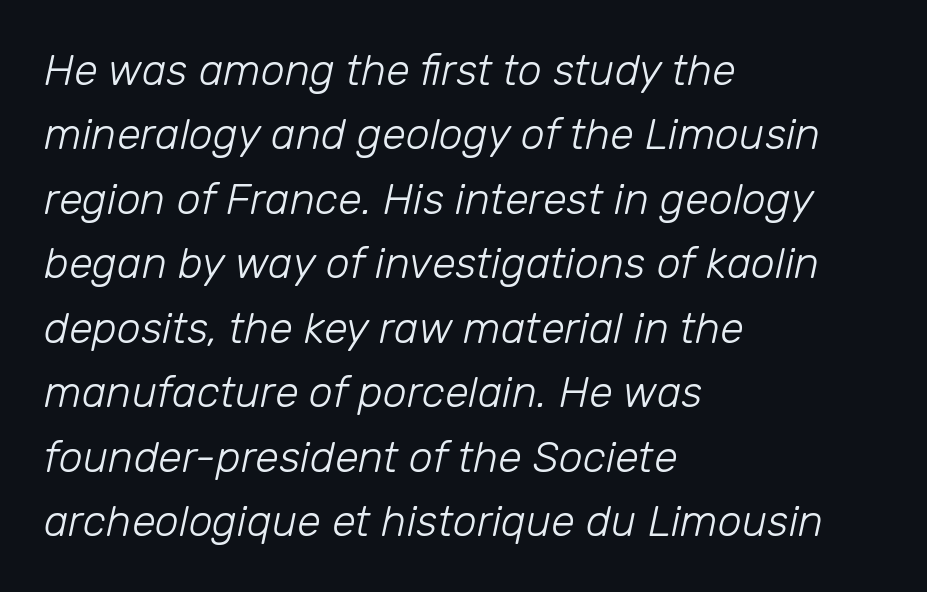
Q: Is the text bold? A: No.
Q: Is the text italic (slanted)? A: Yes, it leans right by about 12 degrees.
Q: Is the text underlined? A: No.
Q: How is the paragraph aligned? A: Left-aligned.
Q: Is the spacing between letters normal or unusually wide? A: Normal.
Q: Is the spacing between lines tight, normal or loose? A: Normal.
Q: Width (condensed, normal, or wide)? A: Normal.
Q: Stroke contrast? A: Low.
Q: x-height? A: Medium.
Q: Monospaced? A: No.
